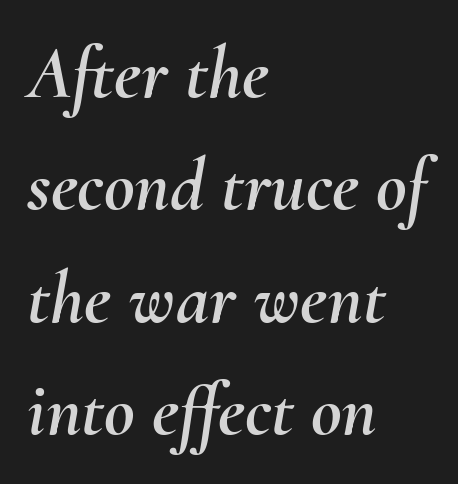
The image shows 75 px text type, italic (leaning right); set left-aligned, normal line spacing (1.5x), normal letter spacing, not underlined; medium stroke contrast and a small x-height.
